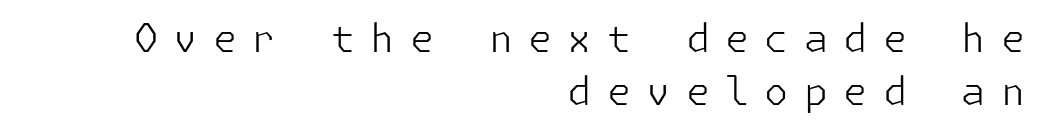
Q: Is the text bold? A: No.
Q: Is the text italic (slanted)? A: No, it is upright.
Q: Is the typeface a serif or a sans-serif typeface? A: Sans-serif.
Q: Is the text underlined? A: No.
Q: How is the paragraph aligned? A: Right-aligned.
Q: Is the spacing between letters normal or unusually wide? A: Unusually wide.
Q: Is the spacing between lines tight, normal or loose? A: Normal.
Q: Width (condensed, normal, or wide)? A: Normal.
Q: Stroke contrast? A: Low.
Q: x-height? A: Medium.
